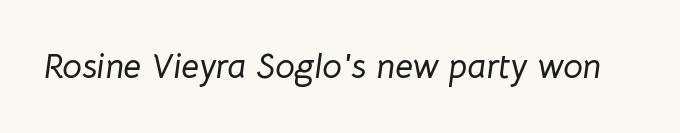
Slant detected: the letters are inclined. This sample has the flowing, uneven cadence of proportional lettering. No extra tracking has been applied to these lines. Unmarked baselines from the first word to the last.
